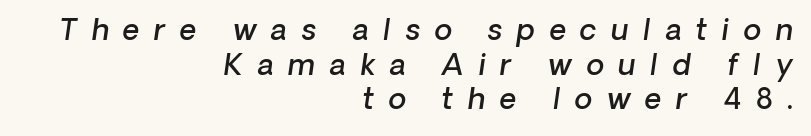
Q: Is the text bold? A: Semi-bold.
Q: Is the typeface a serif or a sans-serif typeface? A: Sans-serif.
Q: Is the text underlined? A: No.
Q: How is the paragraph aligned? A: Right-aligned.
Q: Is the spacing between letters normal or unusually wide? A: Unusually wide.
Q: Width (condensed, normal, or wide)? A: Normal.
Q: Stroke contrast? A: Low.
Q: x-height? A: Medium.
Q: Monospaced? A: No.
